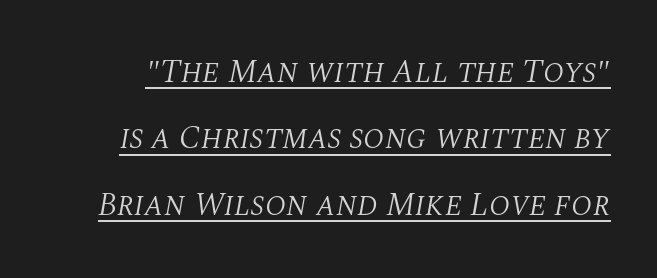
The image shows 33 px light serif type, italic (leaning right); set loose line spacing (2.01x), normal letter spacing, underlined; medium stroke contrast and a large x-height.
